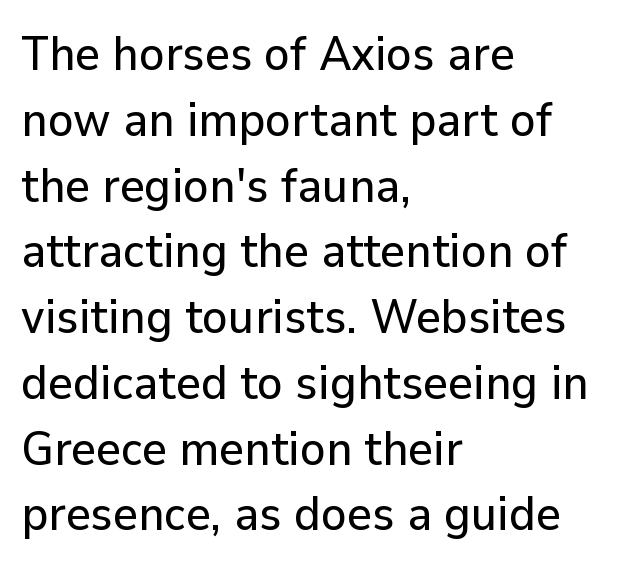
{"serif": "no", "italic": "no", "width": "normal", "stroke_contrast": "low", "x_height": "medium", "monospaced": "no", "underline": "no", "align": "left", "line_spacing": "normal", "line_spacing_ratio": 1.37, "letter_spacing": "normal", "letter_spacing_em": 0.0, "glyph_px": 48}
